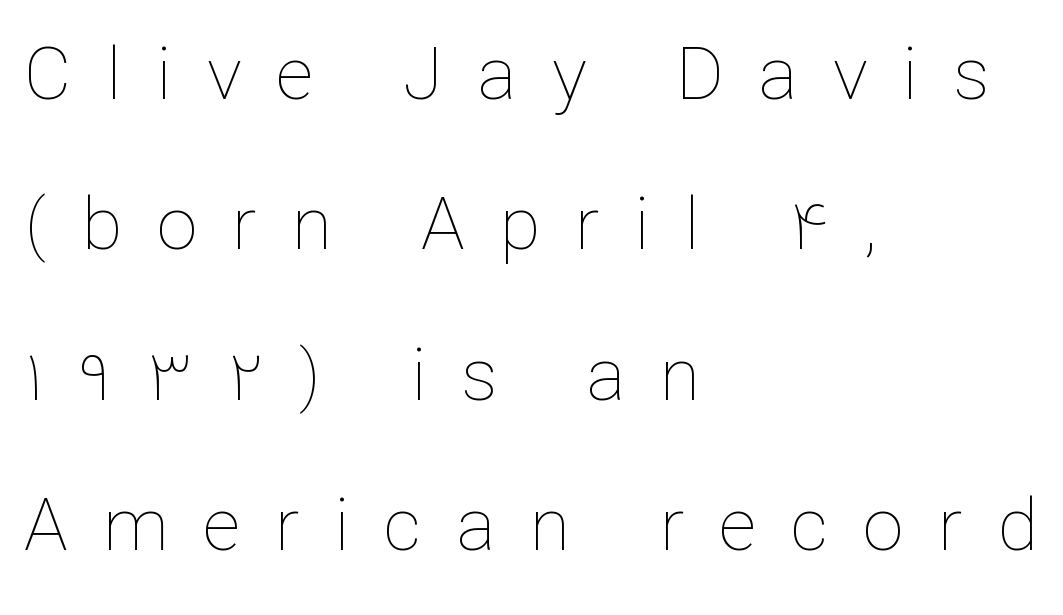
Q: Is the text bold? A: No.
Q: Is the text italic (slanted)? A: No, it is upright.
Q: Is the text underlined? A: No.
Q: How is the paragraph aligned? A: Left-aligned.
Q: Is the spacing between letters normal or unusually wide? A: Unusually wide.
Q: Is the spacing between lines tight, normal or loose? A: Loose.
Q: Width (condensed, normal, or wide)? A: Normal.
Q: Stroke contrast? A: Low.
Q: x-height? A: Medium.
Q: Monospaced? A: No.
